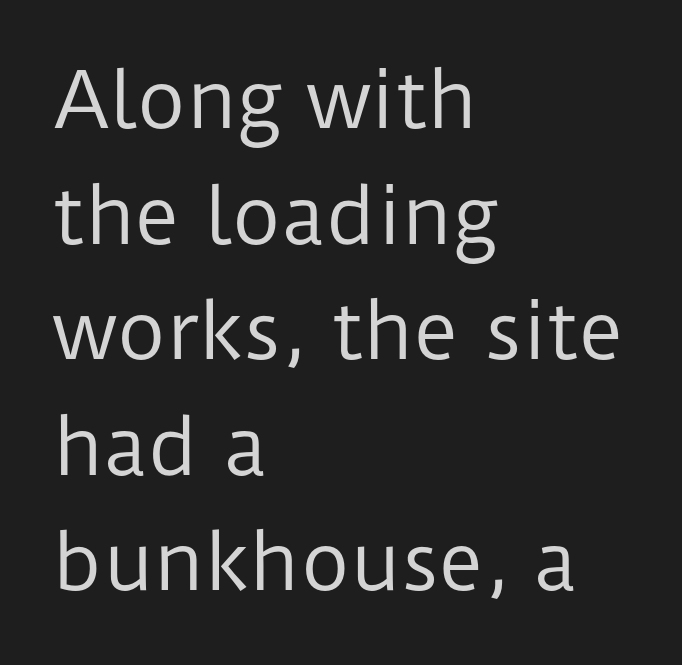
{"serif": "no", "italic": "no", "bold": "no", "weight": "regular", "width": "normal", "stroke_contrast": "low", "x_height": "medium", "monospaced": "no", "underline": "no", "align": "left", "line_spacing": "normal", "line_spacing_ratio": 1.52, "letter_spacing": "normal", "letter_spacing_em": 0.0, "glyph_px": 76}
